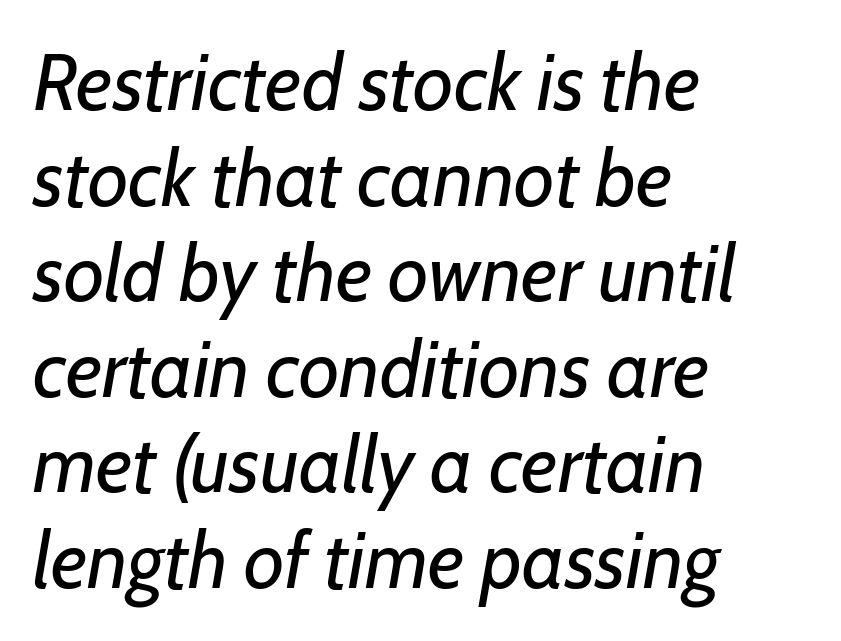
The image shows 79 px regular-weight type, italic (leaning right); set left-aligned, line spacing 1.21x, normal letter spacing, not underlined; low stroke contrast and a medium x-height.
